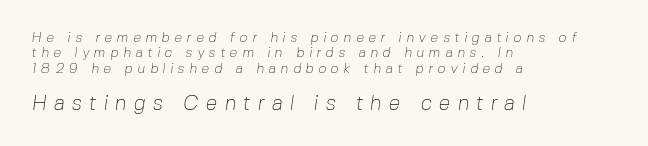
The image shows 21 px text type; set left-aligned, tight line spacing (1.09x), unusually wide letter spacing (+0.33 em), not underlined; the second (bottom) block is 1.5x larger.
